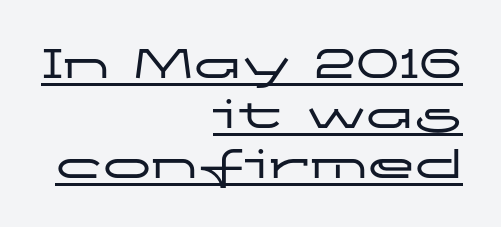
A typographer would call this underscored text. Visually the block forms a straight wall on the right and a jagged coastline on the left. The type sits square on the baseline with zero lean. The passage shown has conventional tracking throughout. Character widths vary here, with narrow letters taking less room than wide ones.
